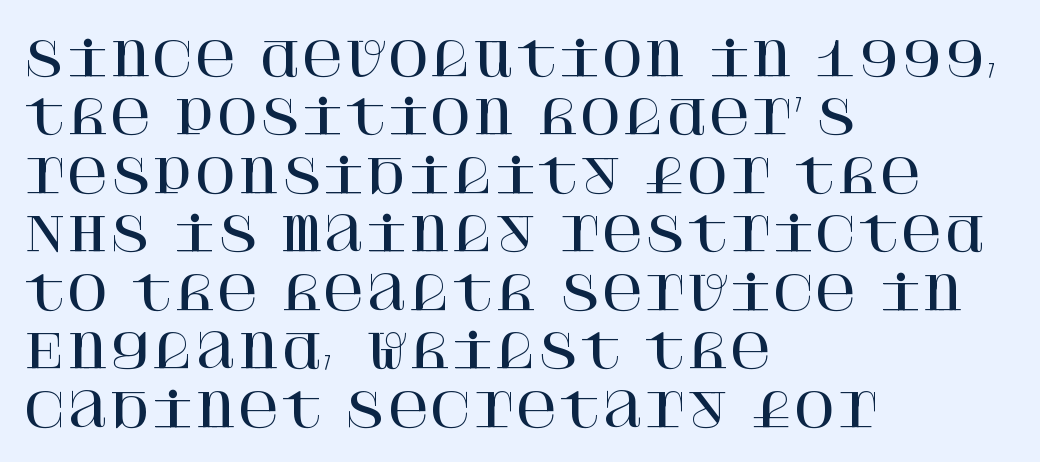
Q: Is the text italic (slanted)? A: No, it is upright.
Q: Is the typeface a serif or a sans-serif typeface? A: Serif.
Q: Is the text underlined? A: No.
Q: How is the paragraph aligned? A: Left-aligned.
Q: Is the spacing between letters normal or unusually wide? A: Normal.
Q: Is the spacing between lines tight, normal or loose? A: Normal.
Q: Width (condensed, normal, or wide)? A: Normal.
Q: Stroke contrast? A: High.
Q: x-height? A: Large.
